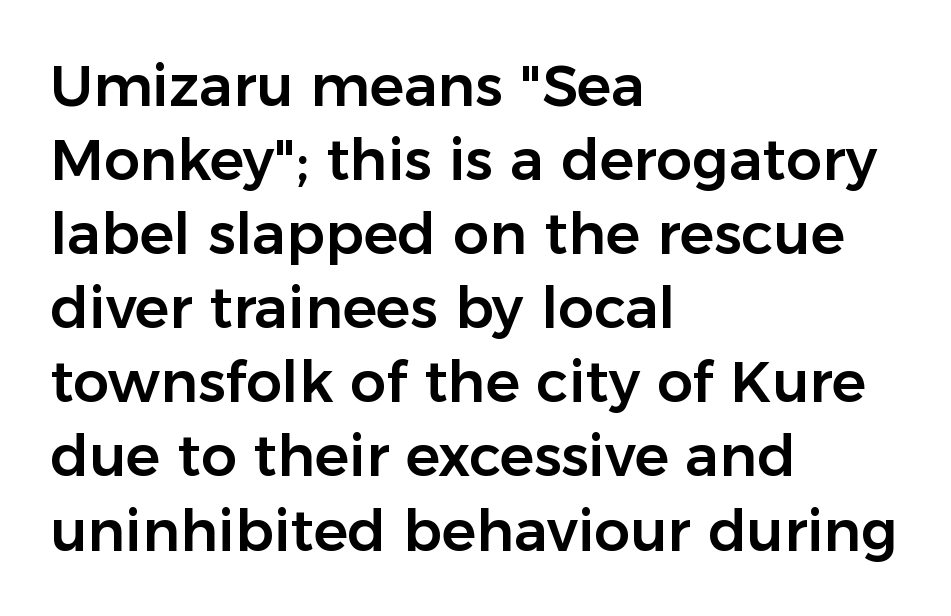
Q: Is the text italic (slanted)? A: No, it is upright.
Q: Is the typeface a serif or a sans-serif typeface? A: Sans-serif.
Q: Is the text underlined? A: No.
Q: How is the paragraph aligned? A: Left-aligned.
Q: Is the spacing between letters normal or unusually wide? A: Normal.
Q: Is the spacing between lines tight, normal or loose? A: Normal.
Q: Width (condensed, normal, or wide)? A: Normal.
Q: Stroke contrast? A: Low.
Q: x-height? A: Medium.
Q: Monospaced? A: No.
